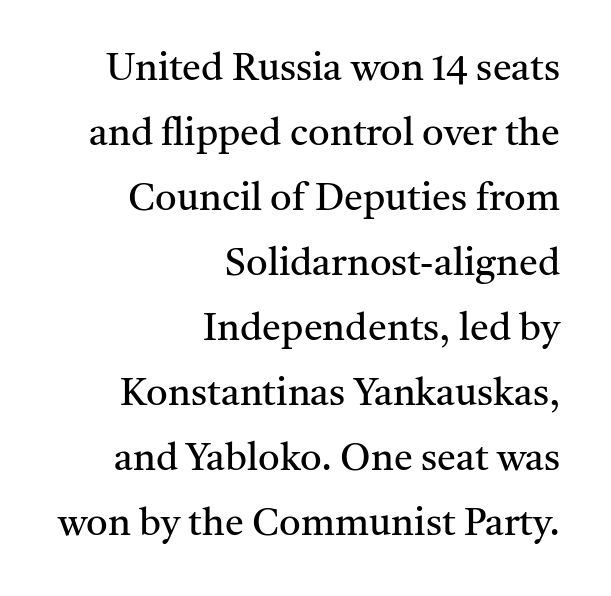
{"serif": "yes", "italic": "no", "bold": "no", "weight": "regular", "width": "normal", "stroke_contrast": "medium", "x_height": "medium", "monospaced": "no", "underline": "no", "align": "right", "line_spacing_ratio": 1.71, "letter_spacing": "normal", "letter_spacing_em": 0.0, "glyph_px": 38}
